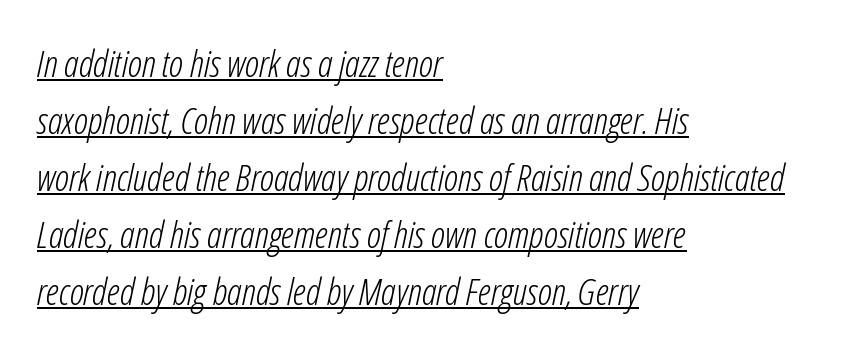
{"italic": "yes", "lean": "right", "slant_degrees": 12, "bold": "no", "weight": "light", "width": "condensed", "stroke_contrast": "low", "x_height": "medium", "monospaced": "no", "underline": "yes", "align": "left", "line_spacing": "normal", "line_spacing_ratio": 1.54, "letter_spacing": "normal", "letter_spacing_em": 0.0, "glyph_px": 37}
